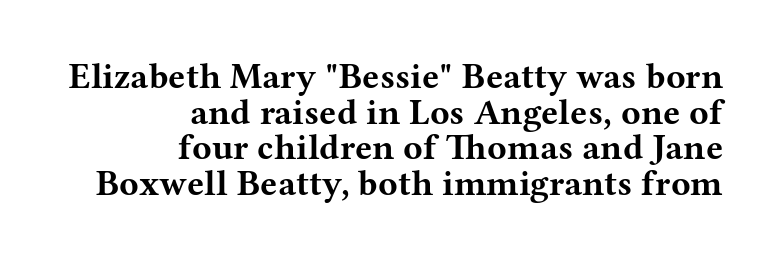
Q: Is the text bold? A: Yes.
Q: Is the text italic (slanted)? A: No, it is upright.
Q: Is the typeface a serif or a sans-serif typeface? A: Serif.
Q: Is the text underlined? A: No.
Q: How is the paragraph aligned? A: Right-aligned.
Q: Is the spacing between letters normal or unusually wide? A: Normal.
Q: Is the spacing between lines tight, normal or loose? A: Tight.
Q: Width (condensed, normal, or wide)? A: Wide.
Q: Stroke contrast? A: Medium.
Q: x-height? A: Medium.
Q: Monospaced? A: No.
